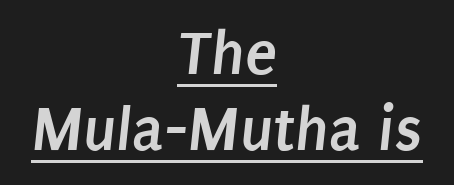
The image shows 65 px semibold, condensed sans-serif type; set centered, line spacing 1.17x, normal letter spacing, underlined; low stroke contrast and a large x-height.
